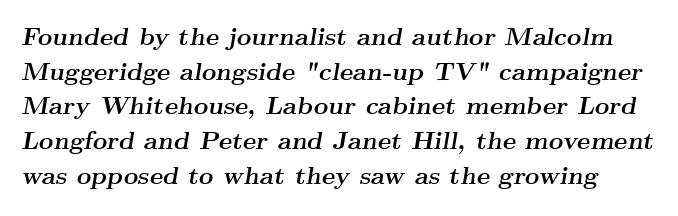
The image shows 25 px bold type, italic (leaning right); set normal line spacing (1.39x), normal letter spacing, not underlined.
